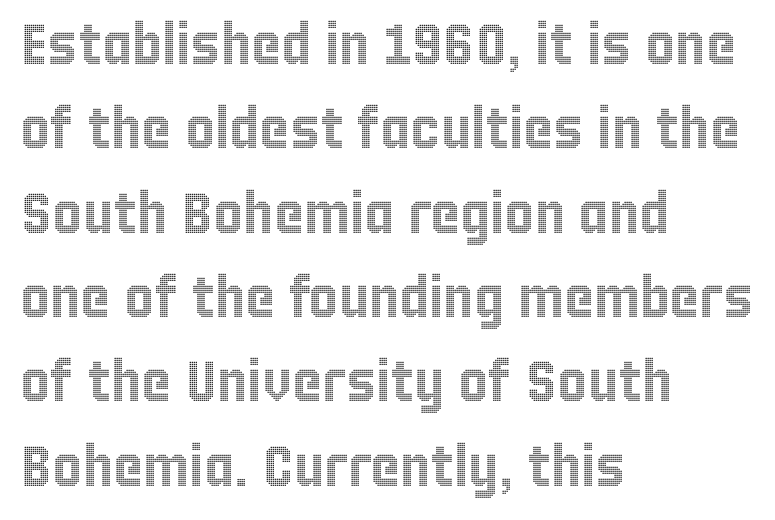
The image shows 57 px condensed type, upright; set left-aligned, normal line spacing (1.48x), normal letter spacing, not underlined; a large x-height.
